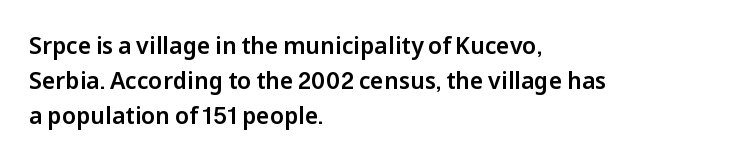
{"italic": "no", "underline": "no", "align": "left", "line_spacing": "normal", "line_spacing_ratio": 1.53, "letter_spacing": "normal", "letter_spacing_em": 0.0, "glyph_px": 23}
